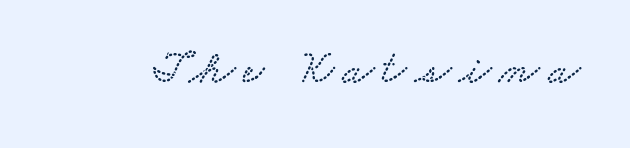
Q: Is the typeface a serif or a sans-serif typeface? A: Serif.
Q: Is the text underlined? A: No.
Q: Width (condensed, normal, or wide)? A: Wide.
Q: Stroke contrast? A: Low.
Q: x-height? A: Small.
Q: Monospaced? A: No.
